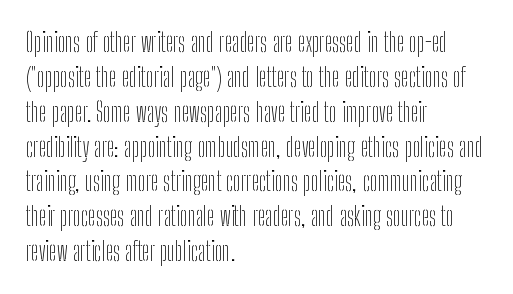
Q: Is the text bold? A: No.
Q: Is the text italic (slanted)? A: No, it is upright.
Q: Is the text underlined? A: No.
Q: How is the paragraph aligned? A: Left-aligned.
Q: Is the spacing between letters normal or unusually wide? A: Normal.
Q: Is the spacing between lines tight, normal or loose? A: Normal.
